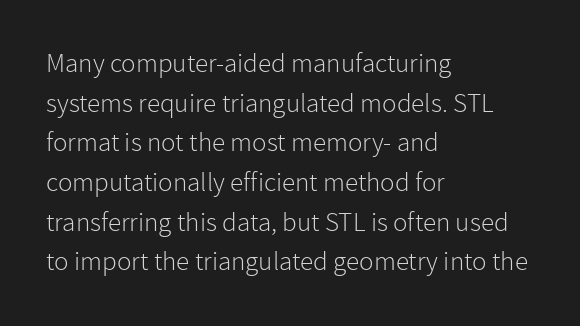
The image shows 27 px text type, upright; set left-aligned, normal line spacing (1.47x), normal letter spacing, not underlined.
